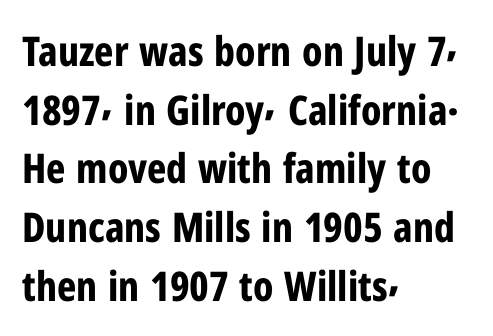
Q: Is the text bold? A: Yes.
Q: Is the text italic (slanted)? A: No, it is upright.
Q: Is the typeface a serif or a sans-serif typeface? A: Sans-serif.
Q: Is the text underlined? A: No.
Q: How is the paragraph aligned? A: Left-aligned.
Q: Is the spacing between letters normal or unusually wide? A: Normal.
Q: Is the spacing between lines tight, normal or loose? A: Normal.
Q: Width (condensed, normal, or wide)? A: Condensed.
Q: Stroke contrast? A: Low.
Q: x-height? A: Medium.
Q: Monospaced? A: No.
